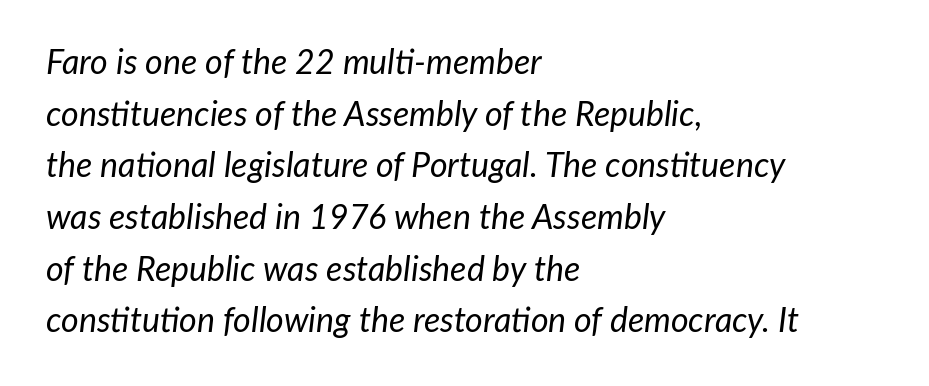
{"italic": "yes", "lean": "right", "slant_degrees": 7, "bold": "no", "weight": "regular", "width": "normal", "stroke_contrast": "low", "x_height": "medium", "monospaced": "no", "underline": "no", "align": "left", "line_spacing": "normal", "line_spacing_ratio": 1.52, "letter_spacing": "normal", "letter_spacing_em": 0.0, "glyph_px": 34}
